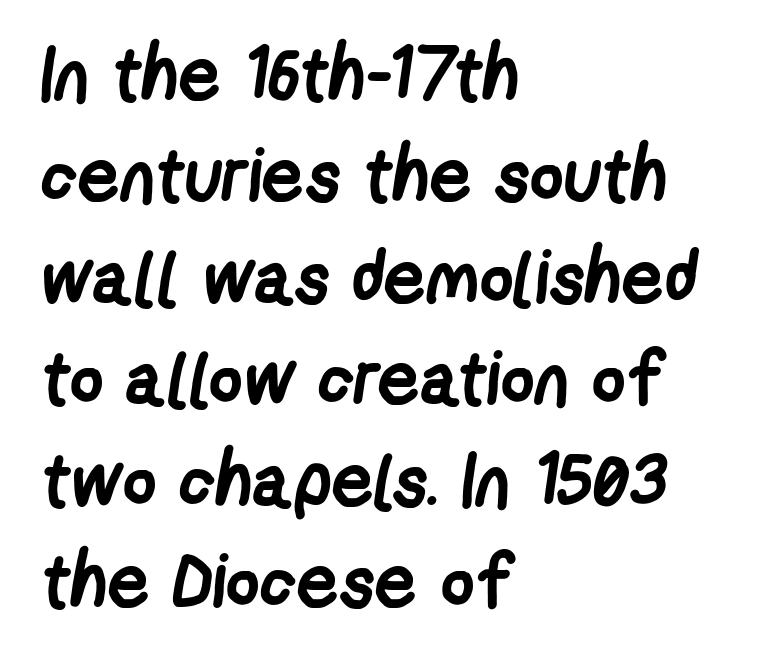
The image shows 74 px semibold, condensed sans-serif type; set left-aligned, normal line spacing (1.37x), normal letter spacing, not underlined; low stroke contrast and a medium x-height.
